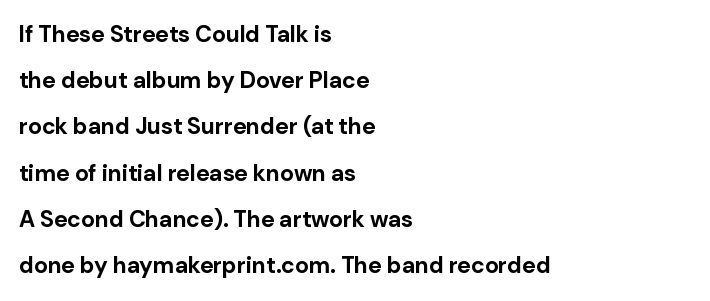
The image shows 23 px bold type, upright; set left-aligned, loose line spacing (2.01x), normal letter spacing, not underlined.
